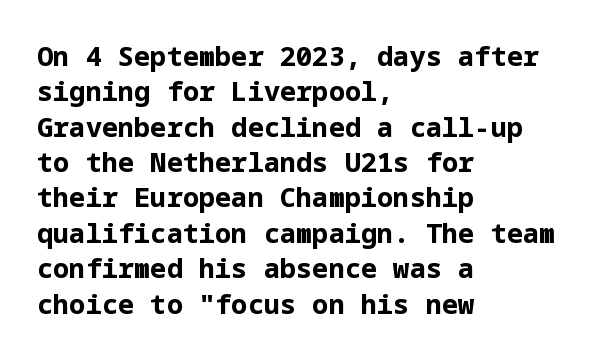
The image shows 27 px bold type, upright; set left-aligned, normal line spacing (1.31x), normal letter spacing, not underlined.
